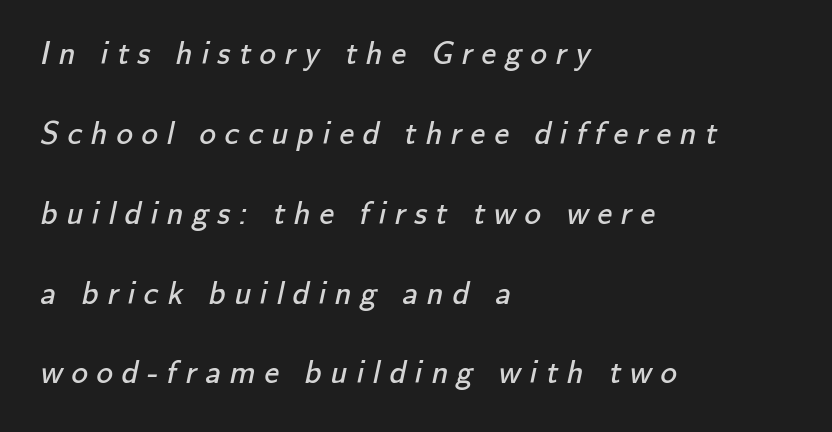
Type without underlining. Each stroke keeps to a modest, everyday thickness or less. Does the type have serifs? No, each stem ends abruptly. The passage shown has open, widely tracked lettering throughout.
